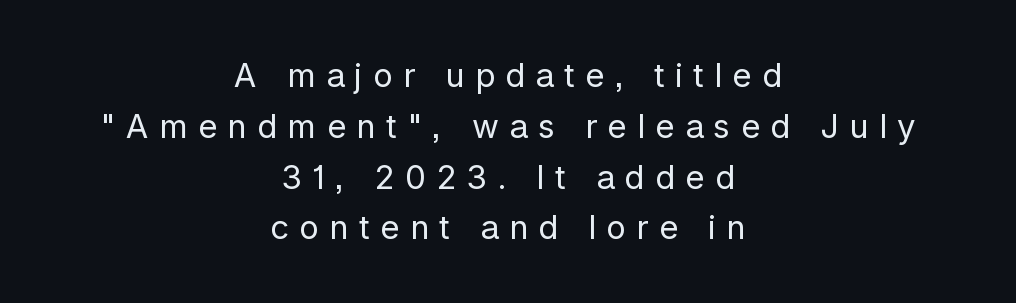
{"serif": "no", "italic": "no", "bold": "no", "weight": "regular", "width": "normal", "stroke_contrast": "low", "x_height": "medium", "monospaced": "no", "underline": "no", "align": "center", "line_spacing": "normal", "line_spacing_ratio": 1.54, "letter_spacing": "wide", "letter_spacing_em": 0.31, "glyph_px": 33}
